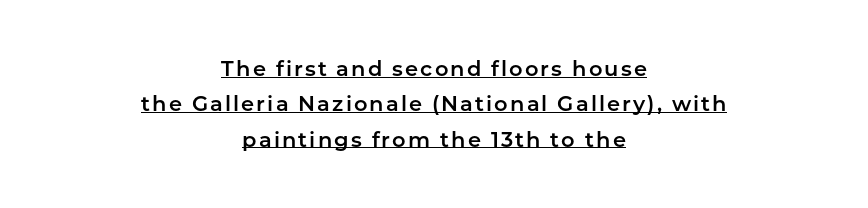
The image shows 21 px text type, upright; set centered, normal line spacing (1.68x), underlined.
